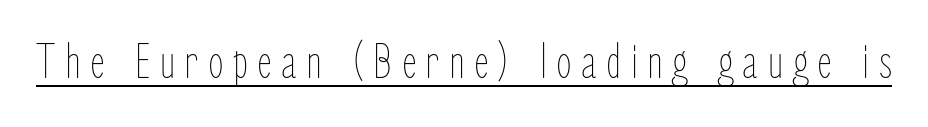
{"italic": "no", "bold": "no", "weight": "thin", "width": "condensed", "stroke_contrast": "low", "x_height": "medium", "monospaced": "no", "underline": "yes", "glyph_px": 51}
